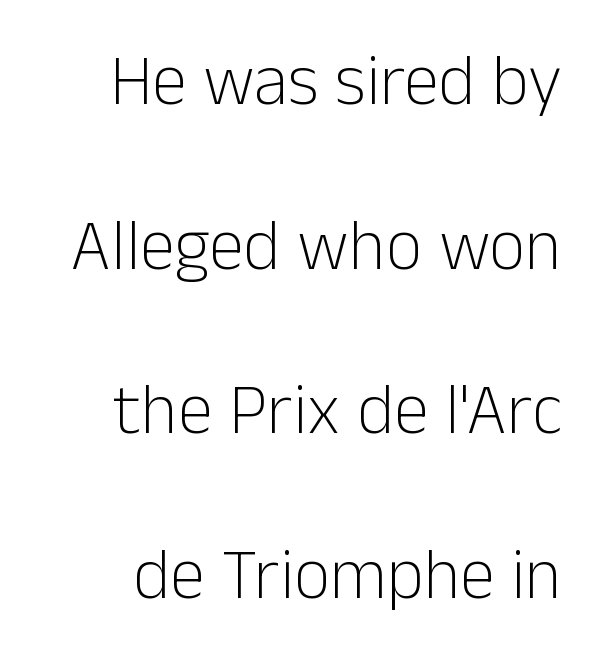
The letters advance in unequal steps, a hallmark of proportional type. A roman cut, with each character standing at attention. The passage shown is not underscored anywhere. Interline gaps are noticeably wide in this sample.
